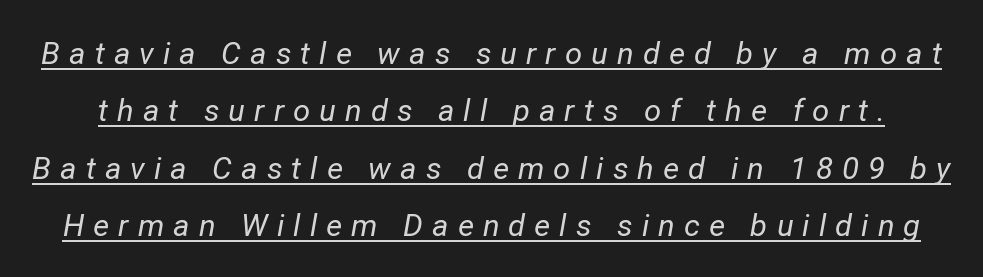
The image shows 31 px regular-weight type, italic (leaning right); set line spacing 1.85x, unusually wide letter spacing (+0.29 em), underlined; low stroke contrast and a medium x-height.
